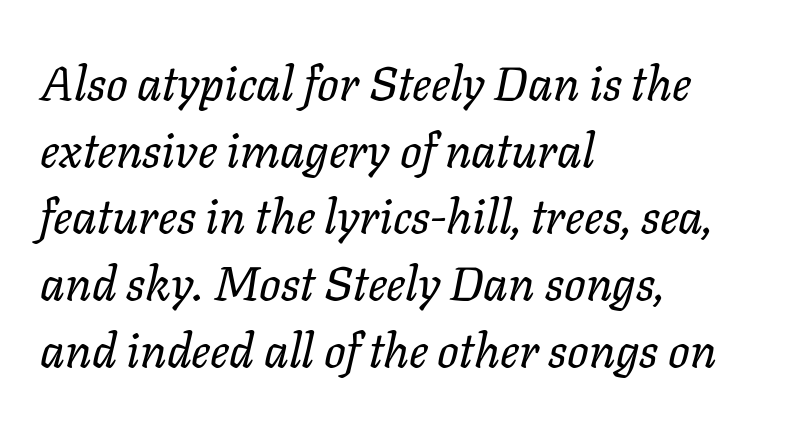
{"italic": "yes", "lean": "right", "slant_degrees": 11, "bold": "no", "weight": "regular", "width": "normal", "stroke_contrast": "low", "x_height": "medium", "monospaced": "no", "underline": "no", "align": "left", "line_spacing": "normal", "line_spacing_ratio": 1.39, "letter_spacing": "normal", "letter_spacing_em": 0.0, "glyph_px": 48}
